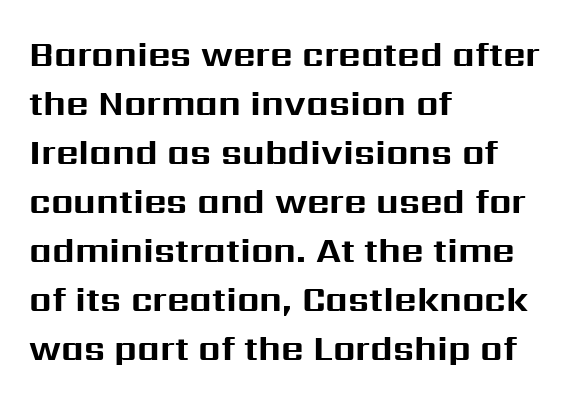
Q: Is the text bold? A: Yes.
Q: Is the text italic (slanted)? A: No, it is upright.
Q: Is the typeface a serif or a sans-serif typeface? A: Sans-serif.
Q: Is the text underlined? A: No.
Q: How is the paragraph aligned? A: Left-aligned.
Q: Is the spacing between letters normal or unusually wide? A: Normal.
Q: Is the spacing between lines tight, normal or loose? A: Normal.
Q: Width (condensed, normal, or wide)? A: Normal.
Q: Stroke contrast? A: Medium.
Q: x-height? A: Medium.
Q: Monospaced? A: No.
